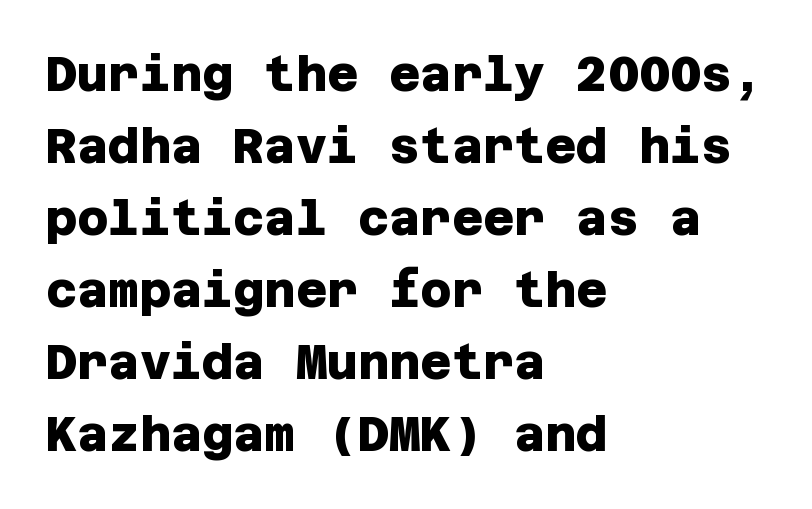
Q: Is the text bold? A: Yes.
Q: Is the typeface a serif or a sans-serif typeface? A: Sans-serif.
Q: Is the text underlined? A: No.
Q: How is the paragraph aligned? A: Left-aligned.
Q: Is the spacing between letters normal or unusually wide? A: Normal.
Q: Is the spacing between lines tight, normal or loose? A: Normal.
Q: Width (condensed, normal, or wide)? A: Normal.
Q: Stroke contrast? A: Low.
Q: x-height? A: Large.
